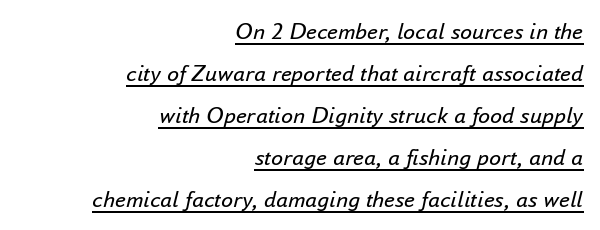
Q: Is the text bold? A: No.
Q: Is the text italic (slanted)? A: Yes, it leans right by about 16 degrees.
Q: Is the text underlined? A: Yes.
Q: How is the paragraph aligned? A: Right-aligned.
Q: Is the spacing between letters normal or unusually wide? A: Normal.
